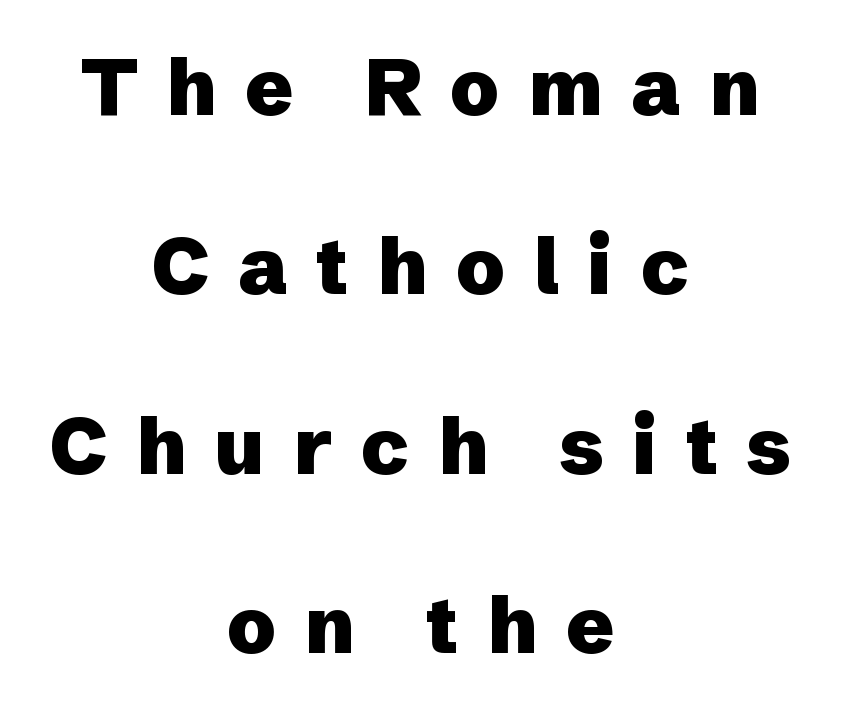
The image shows 79 px heavy sans-serif type, upright; set centered, loose line spacing (2.27x), unusually wide letter spacing (+0.36 em), not underlined; low stroke contrast and a medium x-height.
